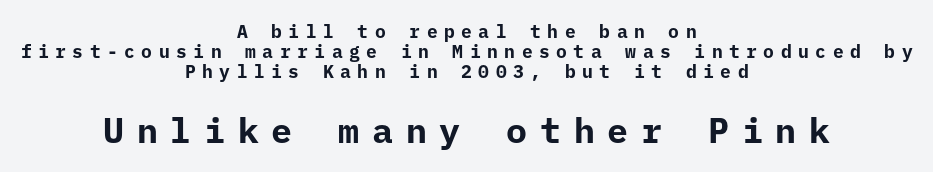
{"serif": "no", "italic": "no", "bold": "yes", "weight": "bold", "width": "normal", "stroke_contrast": "low", "x_height": "medium", "monospaced": "yes", "underline": "no", "align": "center", "line_spacing": "tight", "line_spacing_ratio": 1.11, "letter_spacing": "wide", "letter_spacing_em": 0.36, "larger_block": "second", "size_ratio": 1.94, "glyph_px": 35}
